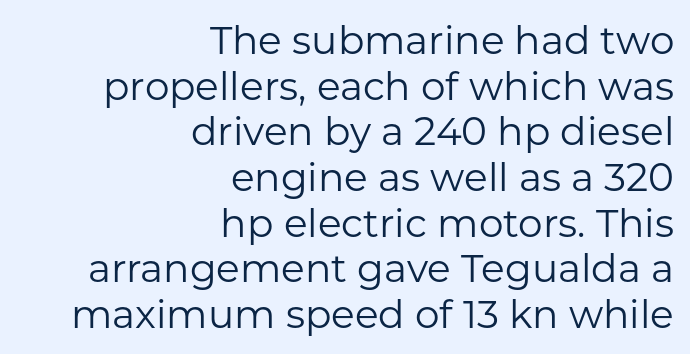
I'd call this a sans setting — the letters go barefoot. The weight tops out at a normal text grade. Alignment: flush right. This sample has the flowing, uneven cadence of proportional lettering. The type sits square on the baseline with zero lean. Words float on clear page, feet unadorned.
